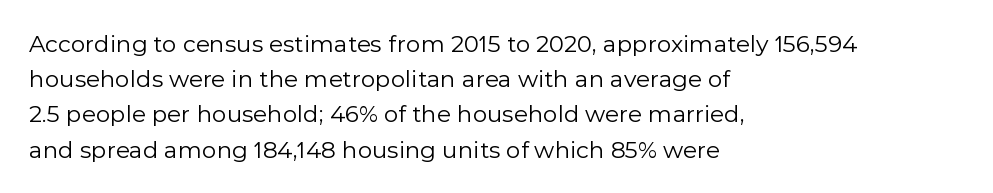
Q: Is the text bold? A: No.
Q: Is the text italic (slanted)? A: No, it is upright.
Q: Is the text underlined? A: No.
Q: How is the paragraph aligned? A: Left-aligned.
Q: Is the spacing between letters normal or unusually wide? A: Normal.
Q: Is the spacing between lines tight, normal or loose? A: Normal.
